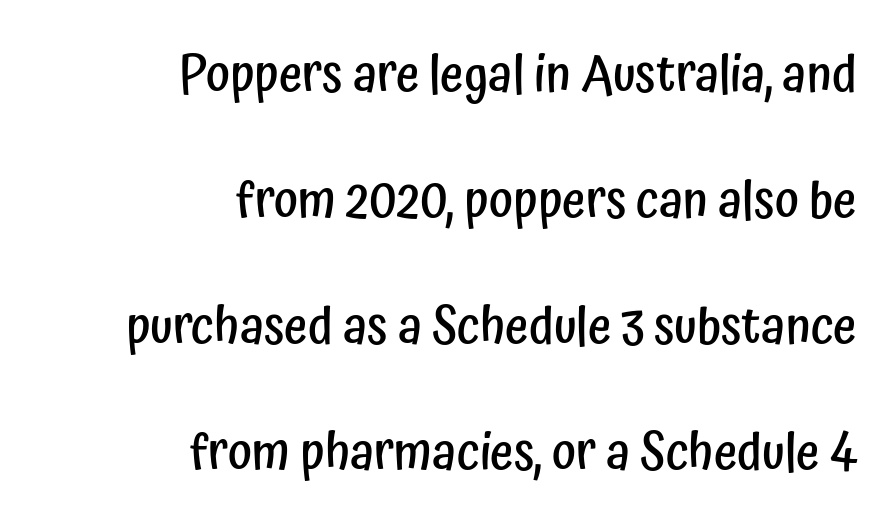
{"serif": "no", "italic": "no", "bold": "semi", "weight": "semibold", "width": "condensed", "stroke_contrast": "low", "x_height": "medium", "monospaced": "no", "underline": "no", "align": "right", "line_spacing": "loose", "line_spacing_ratio": 2.47, "letter_spacing": "normal", "letter_spacing_em": 0.0, "glyph_px": 51}
